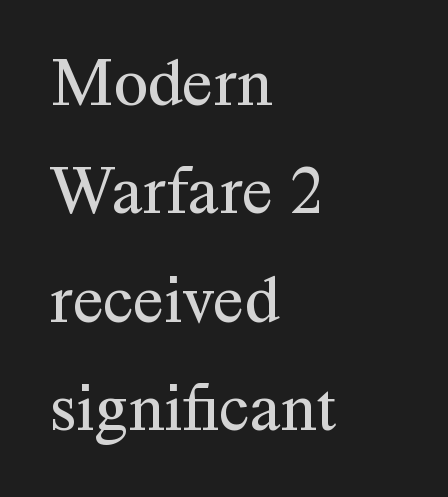
Q: Is the text bold? A: No.
Q: Is the text italic (slanted)? A: No, it is upright.
Q: Is the typeface a serif or a sans-serif typeface? A: Serif.
Q: Is the text underlined? A: No.
Q: How is the paragraph aligned? A: Left-aligned.
Q: Is the spacing between letters normal or unusually wide? A: Normal.
Q: Is the spacing between lines tight, normal or loose? A: Normal.
Q: Width (condensed, normal, or wide)? A: Normal.
Q: Stroke contrast? A: Medium.
Q: x-height? A: Medium.
Q: Monospaced? A: No.
